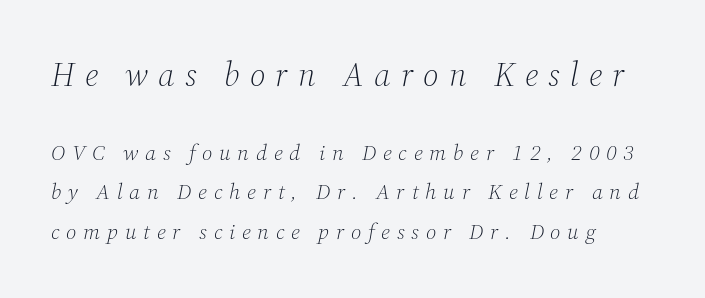
Q: Is the text bold? A: No.
Q: Is the text italic (slanted)? A: Yes, it leans right by about 12 degrees.
Q: Is the typeface a serif or a sans-serif typeface? A: Serif.
Q: Is the text underlined? A: No.
Q: Is the spacing between letters normal or unusually wide? A: Unusually wide.
Q: Which block of text is set in a larger size, the first (top) or the second (bottom)? A: The first (top) one.
Q: Width (condensed, normal, or wide)? A: Normal.
Q: Stroke contrast? A: Medium.
Q: x-height? A: Medium.
Q: Monospaced? A: No.
